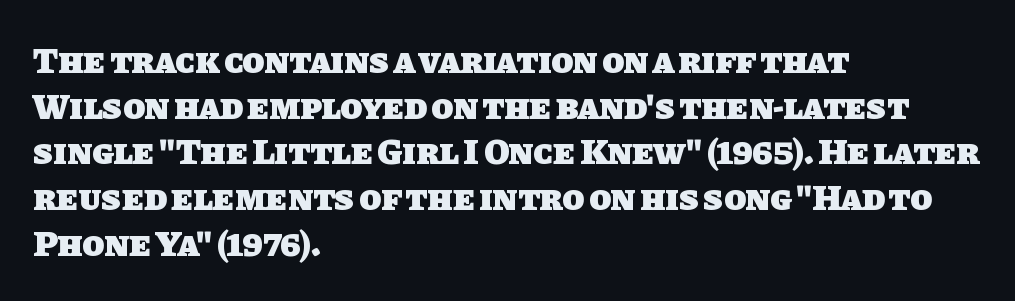
Q: Is the text bold? A: Yes.
Q: Is the typeface a serif or a sans-serif typeface? A: Sans-serif.
Q: Is the text underlined? A: No.
Q: How is the paragraph aligned? A: Left-aligned.
Q: Is the spacing between letters normal or unusually wide? A: Normal.
Q: Is the spacing between lines tight, normal or loose? A: Normal.
Q: Width (condensed, normal, or wide)? A: Normal.
Q: Stroke contrast? A: Low.
Q: x-height? A: Large.
Q: Monospaced? A: No.
